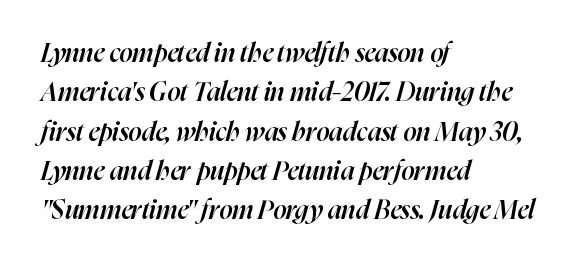
The image shows 26 px text type, italic (leaning right); set left-aligned, normal line spacing (1.51x), normal letter spacing, not underlined.
